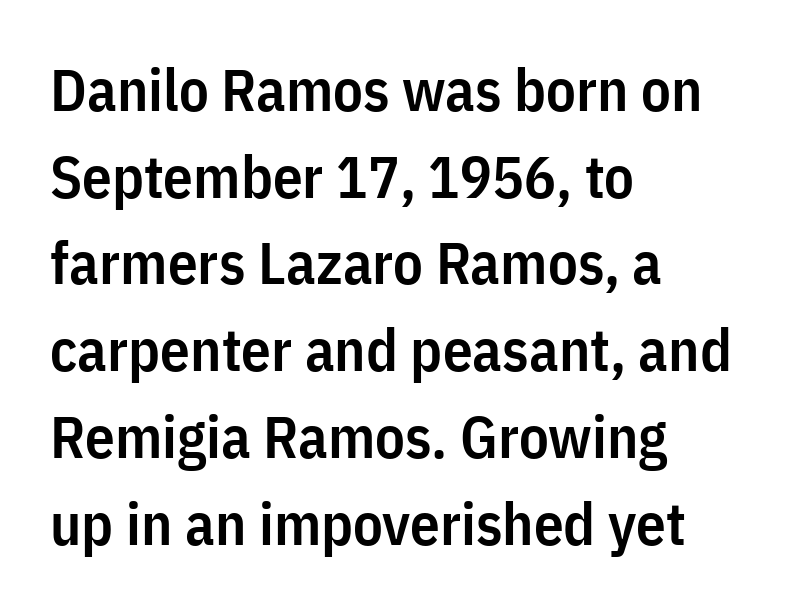
The image shows 59 px semibold, condensed sans-serif type, upright; set left-aligned, normal line spacing (1.47x), normal letter spacing, not underlined; low stroke contrast and a medium x-height.
